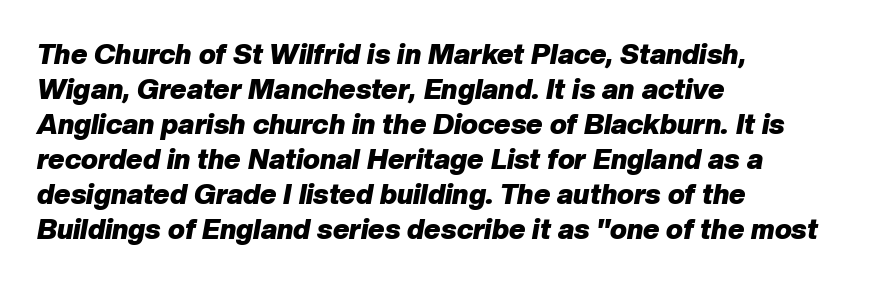
Slant detected: the letters are inclined. Each glyph is drawn with heavy, bold strokes. Notice how descenders clear the ascenders below comfortably — that's standard leading. The ragged edge is on the right, which tells us the setting is flush left. Tracking value appears to be zero — textbook default spacing. Do the characters align in a grid? No, the font is proportional.
